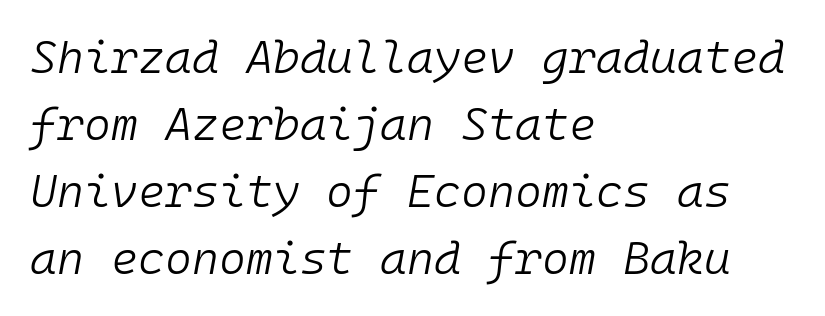
Q: Is the text bold? A: No.
Q: Is the text italic (slanted)? A: Yes, it leans right by about 10 degrees.
Q: Is the text underlined? A: No.
Q: How is the paragraph aligned? A: Left-aligned.
Q: Is the spacing between letters normal or unusually wide? A: Normal.
Q: Is the spacing between lines tight, normal or loose? A: Normal.
Q: Width (condensed, normal, or wide)? A: Normal.
Q: Stroke contrast? A: Low.
Q: x-height? A: Medium.
Q: Monospaced? A: Yes.
